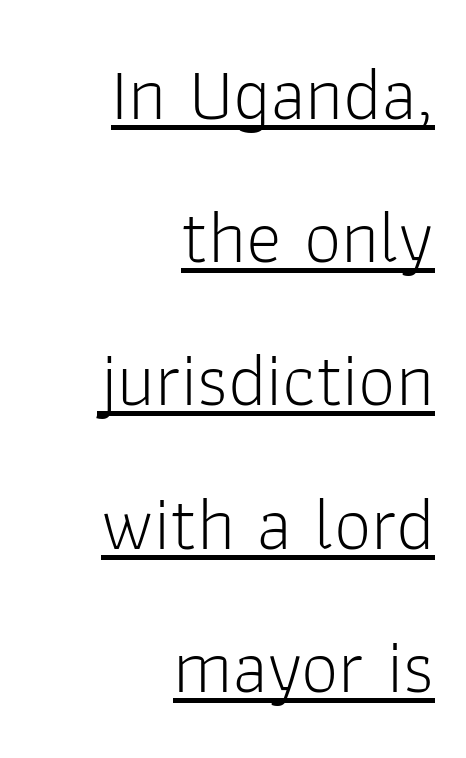
The image shows 75 px light sans-serif type, upright; set right-aligned, loose line spacing (1.91x), normal letter spacing, underlined; low stroke contrast and a medium x-height.
